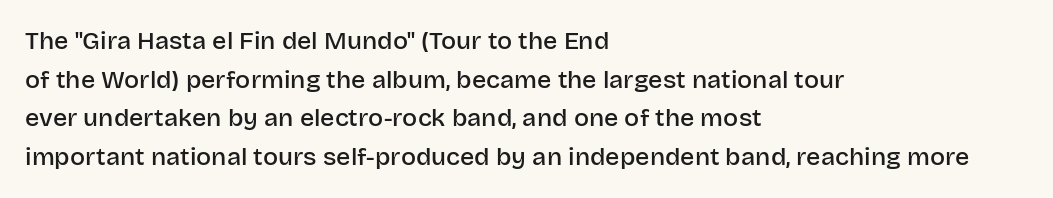
Quick note: underline off. The passage is arranged the way most books set body copy — flush left. Quick note: interline space is typical. Posture: vertical. The letters sit at their default tracking, neither squeezed nor spread.
